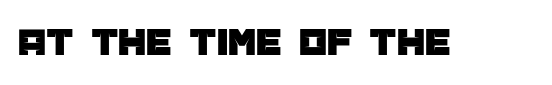
The image shows 40 px sans-serif type, upright; set normal letter spacing, not underlined; low stroke contrast and a large x-height.
